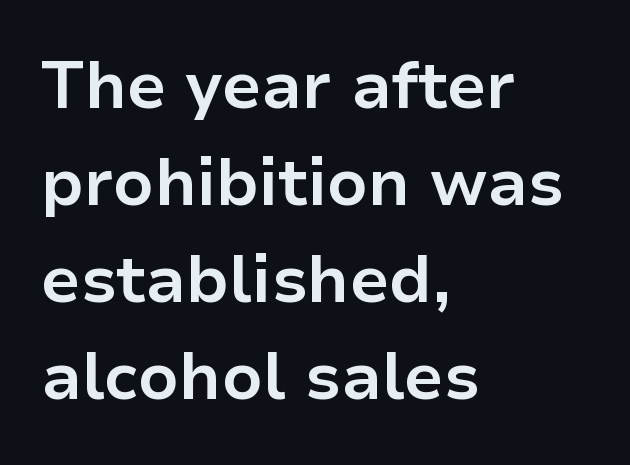
Characters remain perfectly vertical along every line. Heavy, bold letterforms. Unmarked baselines from the first word to the last. Each letter keeps its own natural width here, so spacing adapts to shape.
